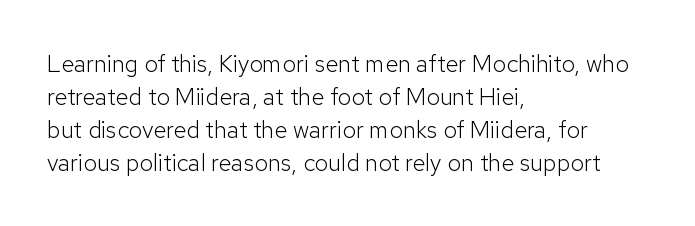
{"italic": "no", "bold": "no", "underline": "no", "align": "left", "line_spacing": "normal", "line_spacing_ratio": 1.37, "letter_spacing": "normal", "letter_spacing_em": 0.0, "glyph_px": 24}
